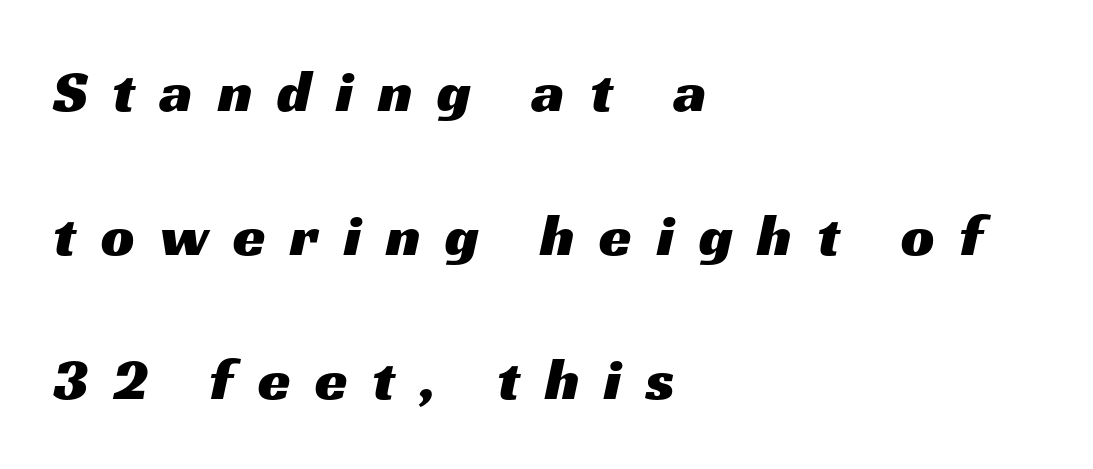
{"serif": "no", "width": "wide", "stroke_contrast": "medium", "x_height": "medium", "monospaced": "no", "underline": "no", "align": "left", "line_spacing": "loose", "line_spacing_ratio": 2.44, "letter_spacing": "wide", "letter_spacing_em": 0.42, "glyph_px": 59}
